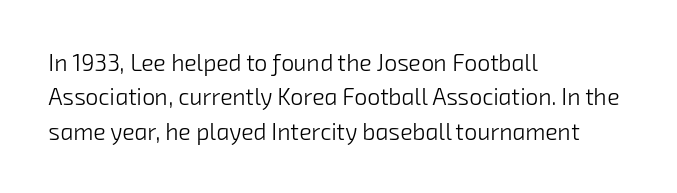
Q: Is the text bold? A: No.
Q: Is the text underlined? A: No.
Q: How is the paragraph aligned? A: Left-aligned.
Q: Is the spacing between letters normal or unusually wide? A: Normal.
Q: Is the spacing between lines tight, normal or loose? A: Normal.
